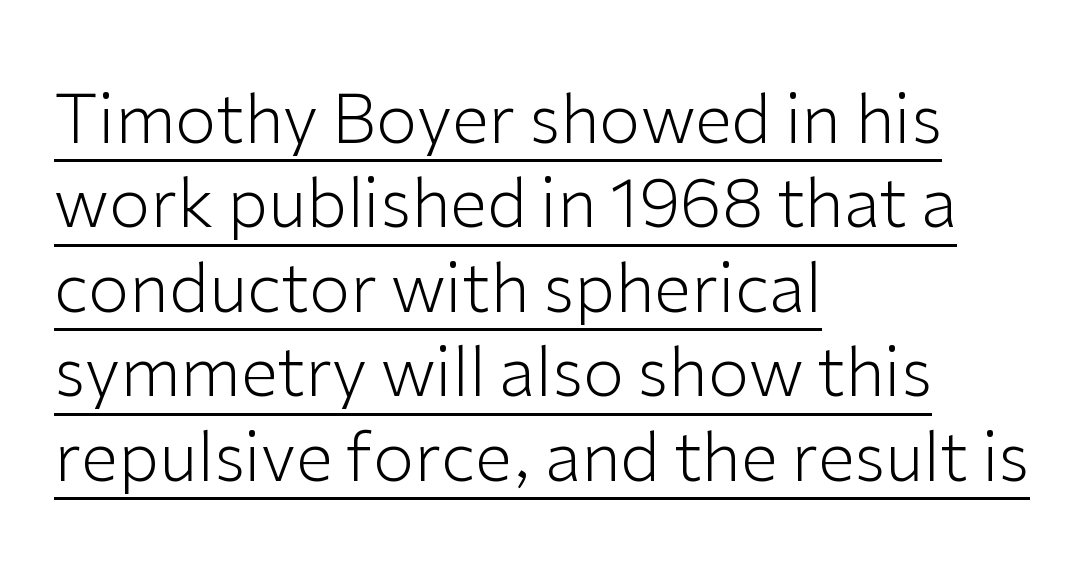
The letters look calm and open, with moderate or lighter stems. The designer went with a sans here, leaving each stem footless. Caption: standard tracking, unaltered. Honestly, the row spacing looks completely unremarkable. Quick note: not italic, upright. Visually the block forms a straight wall on the left and a jagged coastline on the right.
